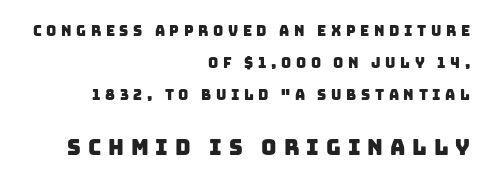
The image shows 21 px text type; set right-aligned, loose line spacing (2.3x), unusually wide letter spacing (+0.33 em), not underlined; the second (bottom) block is 1.5x larger.
